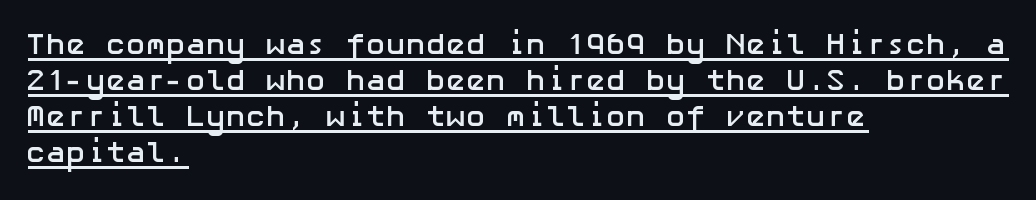
Q: Is the text bold? A: Yes.
Q: Is the text italic (slanted)? A: No, it is upright.
Q: Is the typeface a serif or a sans-serif typeface? A: Sans-serif.
Q: Is the text underlined? A: Yes.
Q: How is the paragraph aligned? A: Left-aligned.
Q: Is the spacing between letters normal or unusually wide? A: Normal.
Q: Width (condensed, normal, or wide)? A: Normal.
Q: Stroke contrast? A: Low.
Q: x-height? A: Medium.
